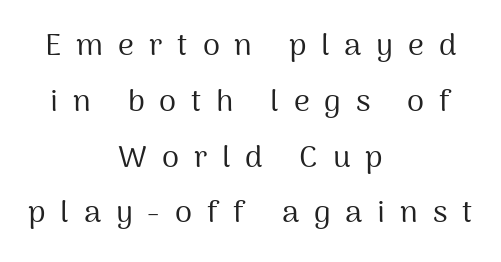
Q: Is the text bold? A: No.
Q: Is the text italic (slanted)? A: No, it is upright.
Q: Is the typeface a serif or a sans-serif typeface? A: Sans-serif.
Q: Is the text underlined? A: No.
Q: How is the paragraph aligned? A: Centered.
Q: Is the spacing between letters normal or unusually wide? A: Unusually wide.
Q: Width (condensed, normal, or wide)? A: Normal.
Q: Stroke contrast? A: Medium.
Q: x-height? A: Medium.
Q: Monospaced? A: No.
